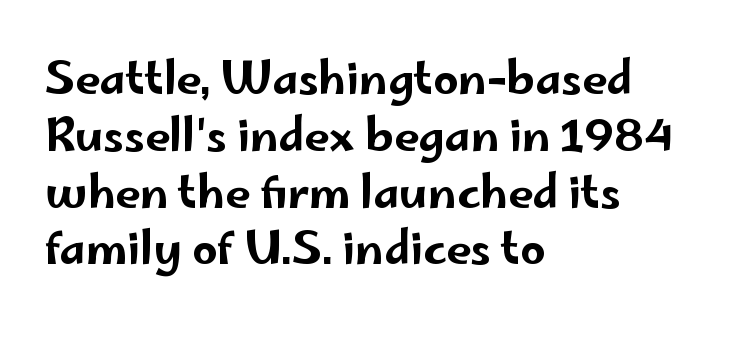
{"serif": "no", "italic": "no", "width": "wide", "stroke_contrast": "low", "x_height": "small", "monospaced": "no", "underline": "no", "align": "left", "line_spacing": "normal", "line_spacing_ratio": 1.29, "letter_spacing": "normal", "letter_spacing_em": 0.0, "glyph_px": 44}
